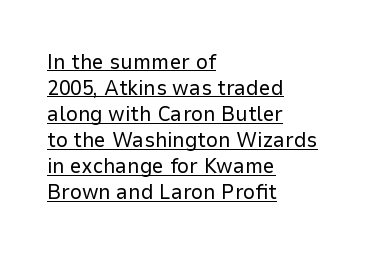
The typesetter chose a ragged-right arrangement here. The letters stand upright; this is a roman face. Beneath each row of characters lies a ruled line. Inter-character spacing is left at the font's built-in metrics. Letters have the restrained weight of plain body copy at most.
